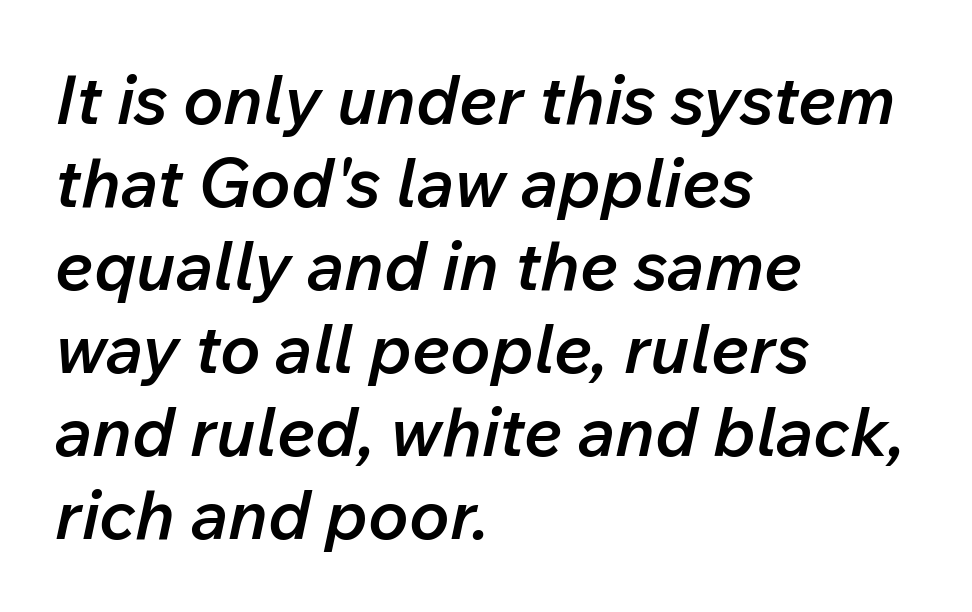
Q: Is the text bold? A: Semi-bold.
Q: Is the text italic (slanted)? A: Yes, it leans right by about 12 degrees.
Q: Is the text underlined? A: No.
Q: How is the paragraph aligned? A: Left-aligned.
Q: Is the spacing between letters normal or unusually wide? A: Normal.
Q: Width (condensed, normal, or wide)? A: Normal.
Q: Stroke contrast? A: Low.
Q: x-height? A: Medium.
Q: Monospaced? A: No.
